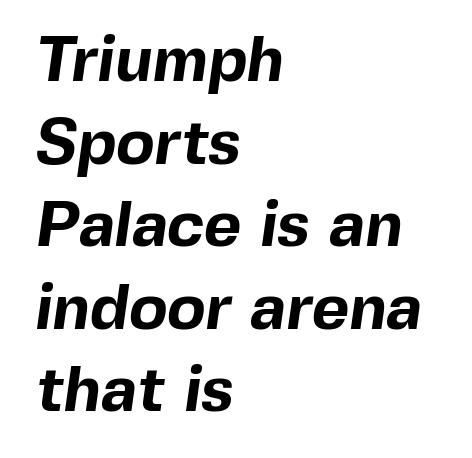
What stands out about the letter spacing? Nothing — it is the standard amount. Does the weight exceed regular? Yes, all the way to bold. The foot of each line stays bare and open. Stroke terminals: plain, sans-serif. The face used here is proportionally spaced, like ordinary book or web type. Notice how descenders clear the ascenders below comfortably — that's standard leading.
